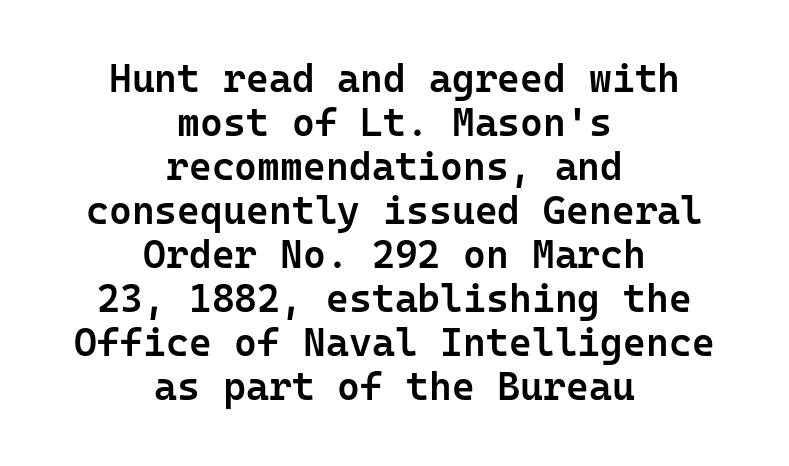
Looks like terminal output: every glyph gets an equal slot. Compared with an ordinary text face, these strokes are moderately heavier — a semibold. Compared with a flush-left layout, this one balances lines on the center instead. How are the letters spaced? Ordinarily, with no added tracking. This is roman type, the default non-slanted kind. The glyphs in this specimen are sans serif.
